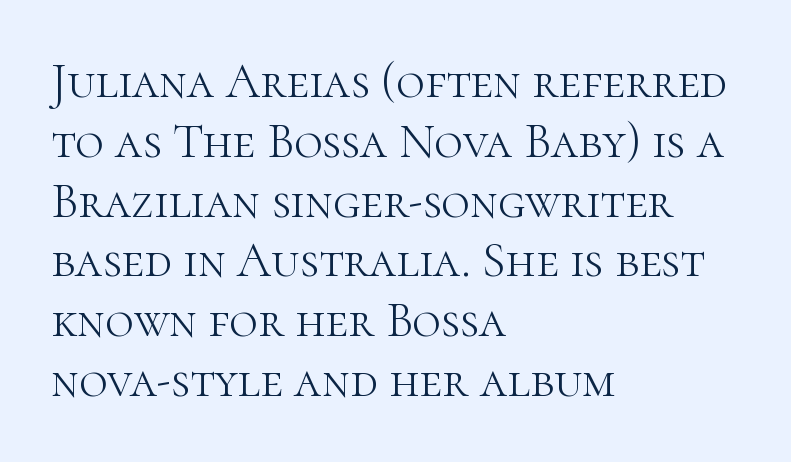
{"serif": "yes", "italic": "no", "bold": "no", "weight": "light", "width": "normal", "stroke_contrast": "high", "x_height": "medium", "monospaced": "no", "underline": "no", "align": "left", "line_spacing_ratio": 1.22, "letter_spacing": "normal", "letter_spacing_em": 0.0, "glyph_px": 49}
